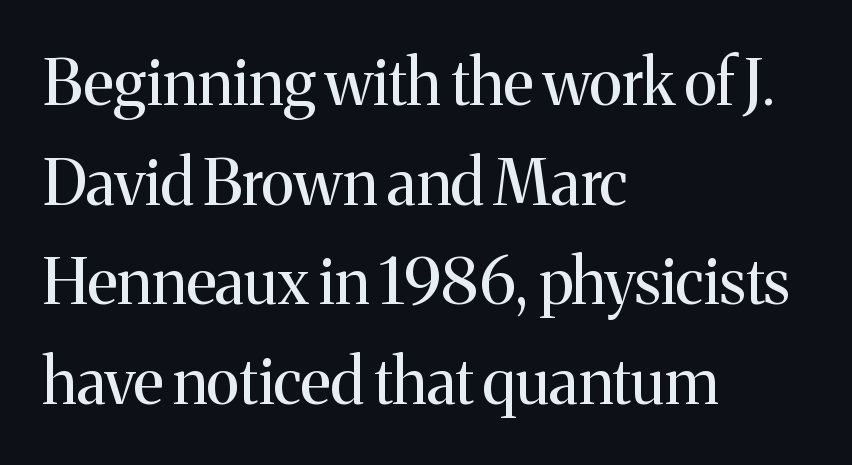
Q: Is the text bold? A: No.
Q: Is the text italic (slanted)? A: No, it is upright.
Q: Is the typeface a serif or a sans-serif typeface? A: Serif.
Q: Is the text underlined? A: No.
Q: How is the paragraph aligned? A: Left-aligned.
Q: Is the spacing between letters normal or unusually wide? A: Normal.
Q: Is the spacing between lines tight, normal or loose? A: Normal.
Q: Width (condensed, normal, or wide)? A: Normal.
Q: Stroke contrast? A: Medium.
Q: x-height? A: Medium.
Q: Monospaced? A: No.
